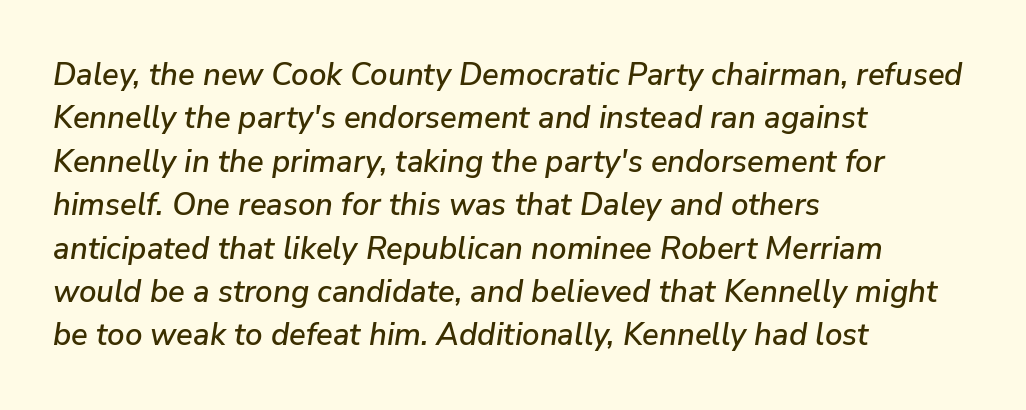
{"italic": "yes", "lean": "right", "slant_degrees": 9, "width": "normal", "stroke_contrast": "low", "x_height": "medium", "monospaced": "no", "underline": "no", "align": "left", "line_spacing": "normal", "line_spacing_ratio": 1.4, "letter_spacing": "normal", "letter_spacing_em": 0.0, "glyph_px": 31}
